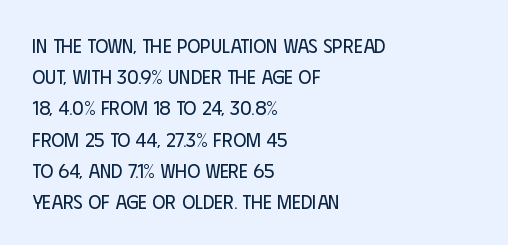
{"italic": "no", "bold": "no", "underline": "no", "align": "left", "line_spacing": "normal", "line_spacing_ratio": 1.56, "letter_spacing": "normal", "letter_spacing_em": 0.0, "glyph_px": 20}
